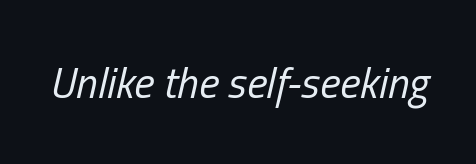
{"italic": "yes", "lean": "right", "slant_degrees": 13, "bold": "no", "weight": "regular", "width": "condensed", "stroke_contrast": "low", "x_height": "medium", "monospaced": "no", "underline": "no", "letter_spacing": "normal", "letter_spacing_em": 0.0, "glyph_px": 43}
